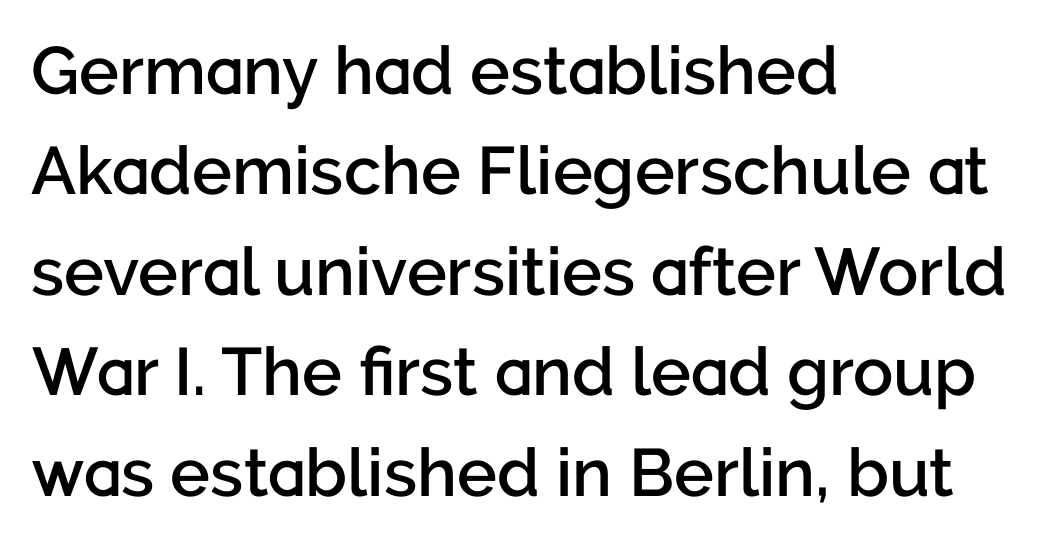
These lines are composed in type without serifs. The gaps between neighbouring characters are ordinary and unremarkable. Summary of weight: moderately heavy, a semibold. You can tell it's not italic because the verticals are truly vertical.
